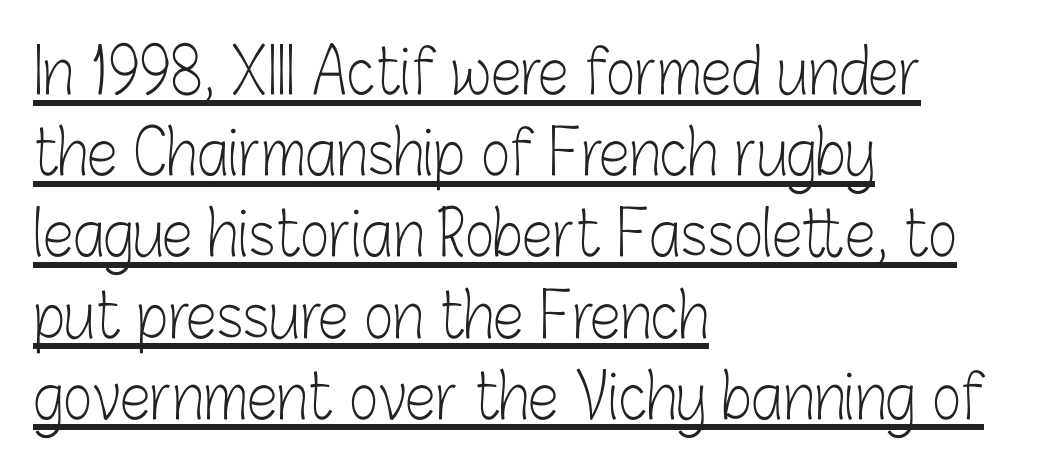
Heaviness? Minimal to ordinary, like unemphasized prose. The letters advance in unequal steps, a hallmark of proportional type. When letters stand straight like this, we call the style roman or upright. Alignment: flush left.
